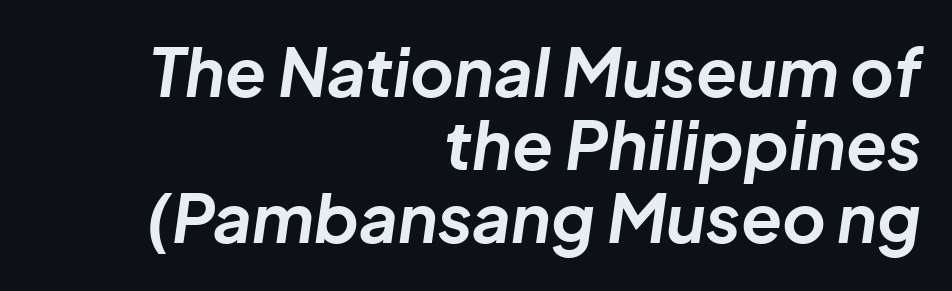
The image shows 67 px bold type, italic (leaning right); set right-aligned, tight line spacing (1.09x), normal letter spacing, not underlined; low stroke contrast and a medium x-height.
